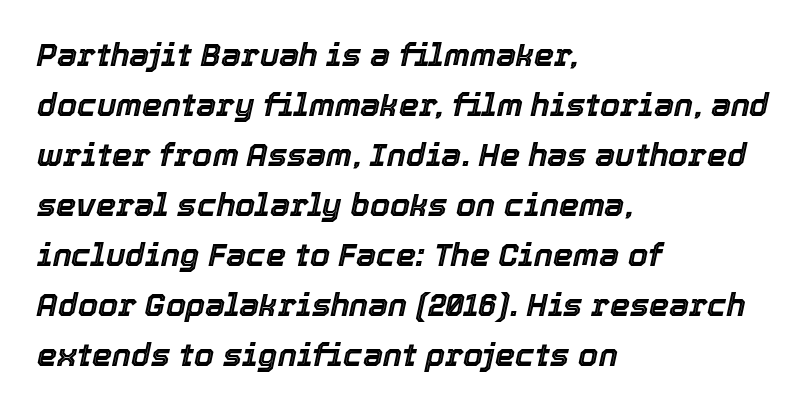
Q: Is the text italic (slanted)? A: Yes, it leans right by about 12 degrees.
Q: Is the text underlined? A: No.
Q: How is the paragraph aligned? A: Left-aligned.
Q: Is the spacing between letters normal or unusually wide? A: Normal.
Q: Is the spacing between lines tight, normal or loose? A: Normal.
Q: Width (condensed, normal, or wide)? A: Normal.
Q: x-height? A: Medium.
Q: Monospaced? A: No.
